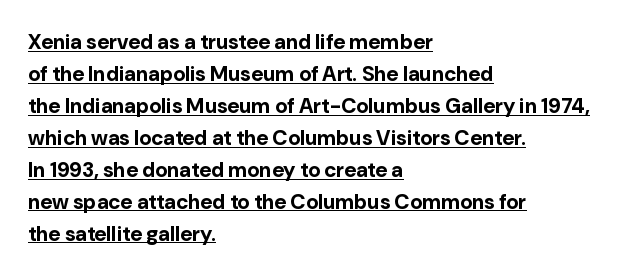
{"italic": "no", "bold": "yes", "underline": "yes", "align": "left", "line_spacing": "normal", "line_spacing_ratio": 1.52, "letter_spacing": "normal", "letter_spacing_em": 0.0, "glyph_px": 21}
